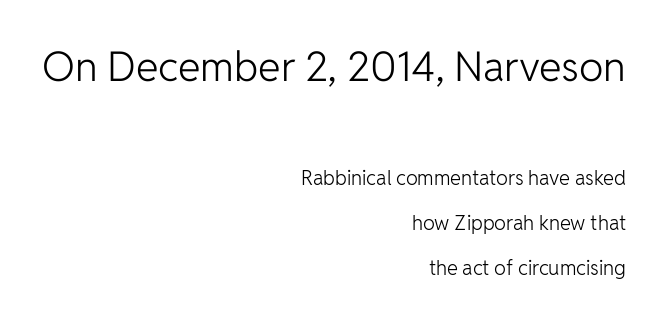
{"serif": "no", "italic": "no", "bold": "no", "weight": "light", "width": "normal", "stroke_contrast": "low", "x_height": "medium", "monospaced": "no", "underline": "no", "align": "right", "line_spacing": "loose", "line_spacing_ratio": 2.25, "letter_spacing": "normal", "letter_spacing_em": 0.0, "larger_block": "first", "size_ratio": 2.05, "glyph_px": 41}
